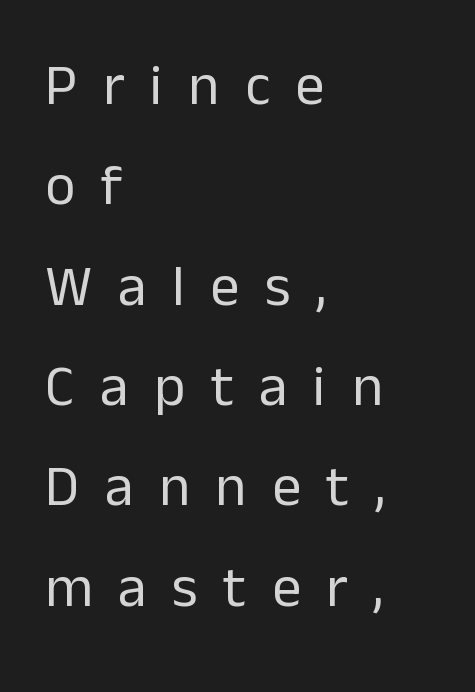
The image shows 58 px regular-weight sans-serif type, upright; set left-aligned, line spacing 1.73x, unusually wide letter spacing (+0.44 em), not underlined; low stroke contrast and a medium x-height.
